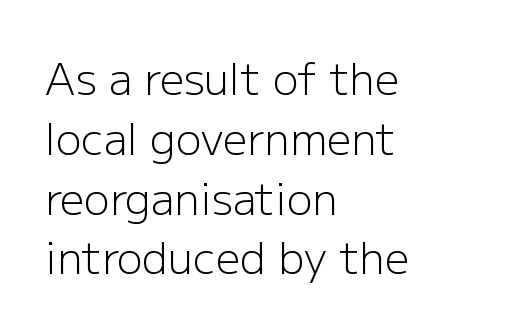
Q: Is the text bold? A: No.
Q: Is the text italic (slanted)? A: No, it is upright.
Q: Is the typeface a serif or a sans-serif typeface? A: Sans-serif.
Q: Is the text underlined? A: No.
Q: How is the paragraph aligned? A: Left-aligned.
Q: Is the spacing between letters normal or unusually wide? A: Normal.
Q: Is the spacing between lines tight, normal or loose? A: Normal.
Q: Width (condensed, normal, or wide)? A: Normal.
Q: Stroke contrast? A: Low.
Q: x-height? A: Medium.
Q: Monospaced? A: No.
